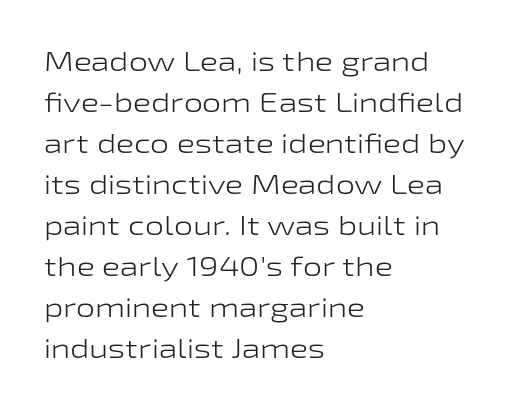
{"italic": "no", "bold": "no", "underline": "no", "align": "left", "line_spacing": "normal", "line_spacing_ratio": 1.52, "letter_spacing": "normal", "letter_spacing_em": 0.0, "glyph_px": 27}
